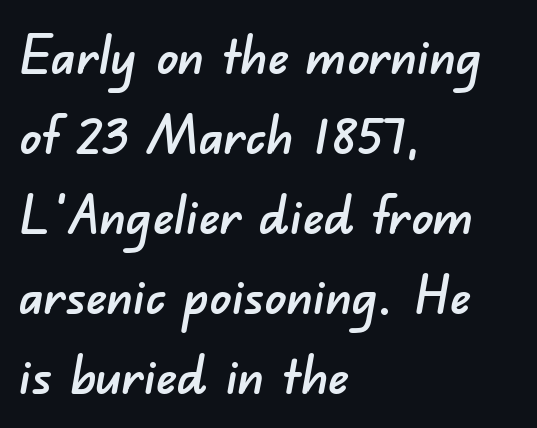
Does extra space separate the letters? No, they use regular spacing. Has an underline been added? It has not. The compositor pushed each line to the left boundary. You could not count columns in this text — the font is proportionally spaced.
